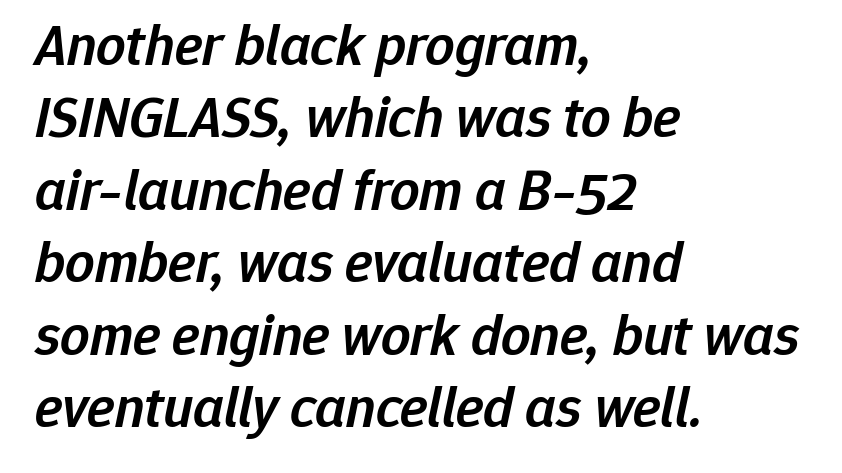
This is moderately heavy type, rendered in semibold. Check under the words: just untouched page. Proportional: the letters do not fall into vertical columns. This block has exactly the height ordinary leading produces. Glyph-to-glyph distance matches everyday printed text. The compositor pushed each line to the left boundary.
